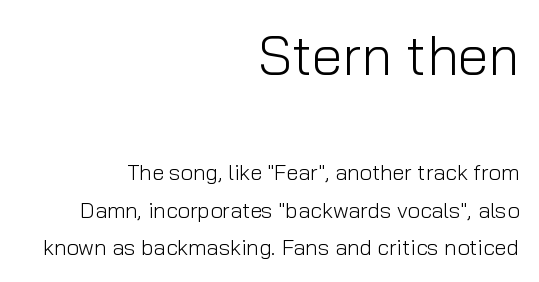
The rendering uses natural spacing where letterforms have individual widths. Anything drawn beneath the words? Only blank space. Compared with typical body copy, the letter spacing here is the same. Posture: straight, roman, zero tilt.
